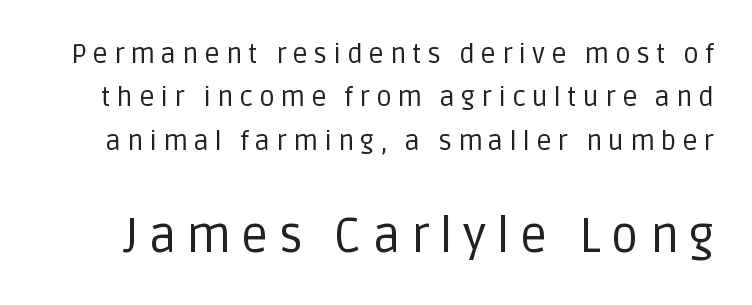
Look at the bottom of the vertical strokes: they stop flat, with no serifs. The typesetting does not lean heavy: it is not bold. Bigger letters appear in the bottom chunk; the top chunk is reduced. Each letter keeps its own natural width here, so spacing adapts to shape.
